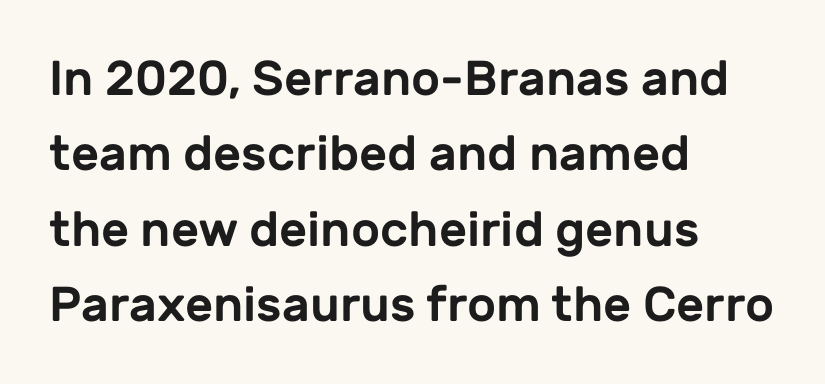
Q: Is the text italic (slanted)? A: No, it is upright.
Q: Is the typeface a serif or a sans-serif typeface? A: Sans-serif.
Q: Is the text underlined? A: No.
Q: How is the paragraph aligned? A: Left-aligned.
Q: Is the spacing between letters normal or unusually wide? A: Normal.
Q: Is the spacing between lines tight, normal or loose? A: Normal.
Q: Width (condensed, normal, or wide)? A: Normal.
Q: Stroke contrast? A: Low.
Q: x-height? A: Medium.
Q: Monospaced? A: No.
